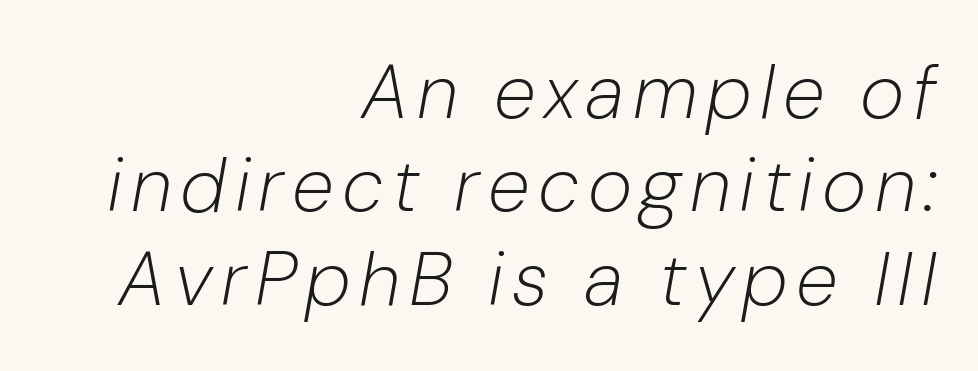
Unbolded letterforms with no extra heft. The glyphs look as if they've been sheared to an angle. Visually the block forms a straight wall on the right and a jagged coastline on the left. Spacing verdict: proportional, widths tailored to each character.
